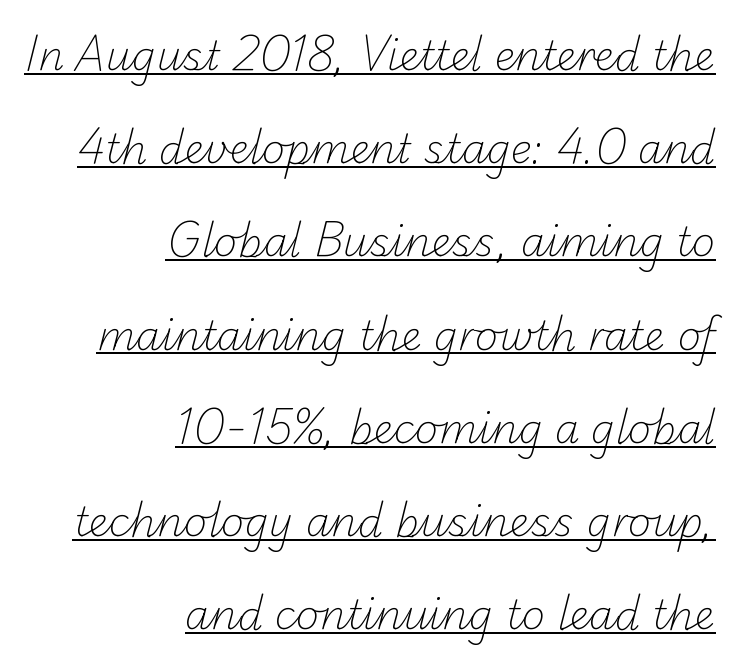
{"serif": "no", "bold": "no", "weight": "light", "width": "normal", "stroke_contrast": "low", "x_height": "small", "monospaced": "no", "underline": "yes", "align": "right", "line_spacing": "loose", "line_spacing_ratio": 2.33, "letter_spacing": "normal", "letter_spacing_em": 0.0, "glyph_px": 40}
